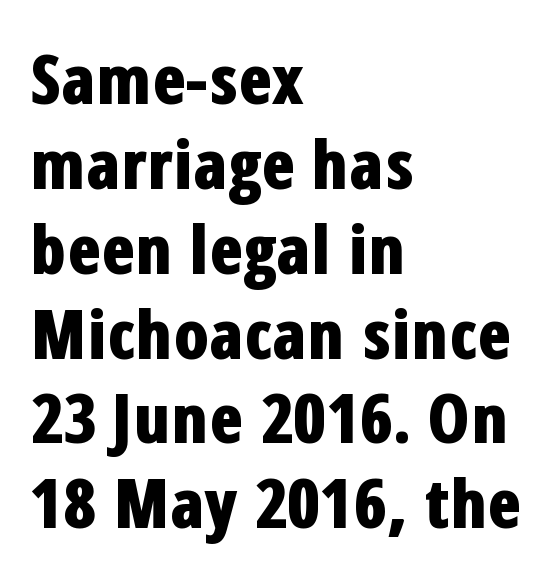
The image shows 69 px bold, condensed sans-serif type, upright; set left-aligned, line spacing 1.23x, normal letter spacing, not underlined; low stroke contrast and a medium x-height.
